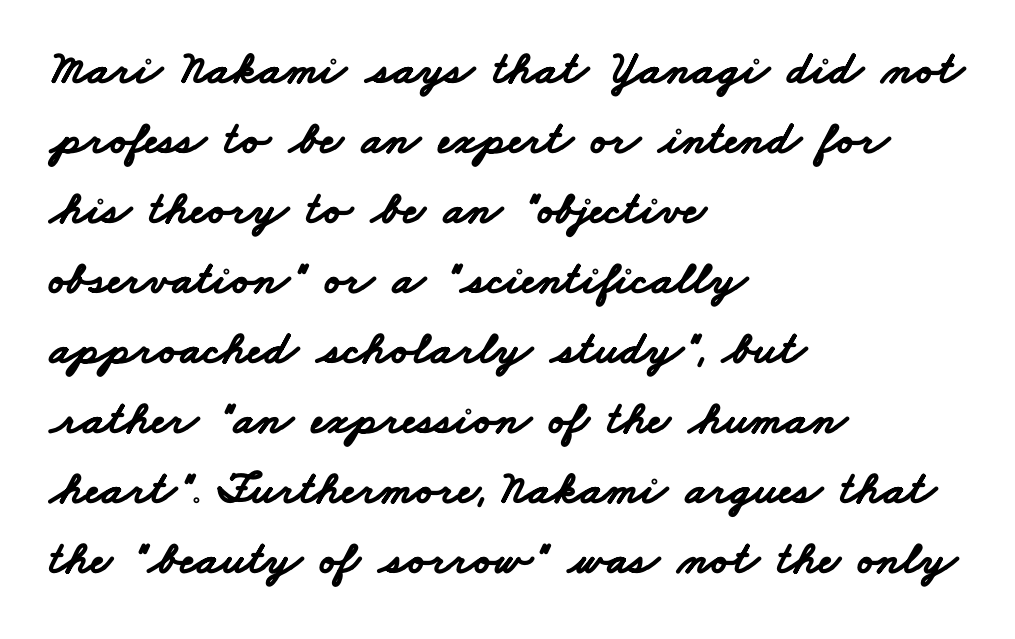
{"serif": "no", "bold": "yes", "weight": "bold", "width": "wide", "stroke_contrast": "low", "x_height": "small", "monospaced": "no", "underline": "no", "align": "left", "line_spacing": "normal", "line_spacing_ratio": 1.49, "letter_spacing": "normal", "letter_spacing_em": 0.0, "glyph_px": 47}
